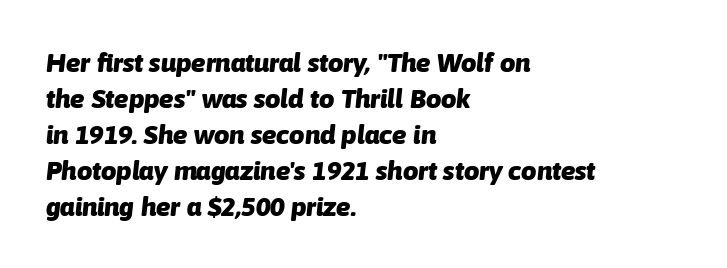
{"italic": "yes", "lean": "right", "slant_degrees": 6, "bold": "yes", "underline": "no", "align": "left", "line_spacing": "normal", "line_spacing_ratio": 1.33, "letter_spacing": "normal", "letter_spacing_em": 0.0, "glyph_px": 27}
